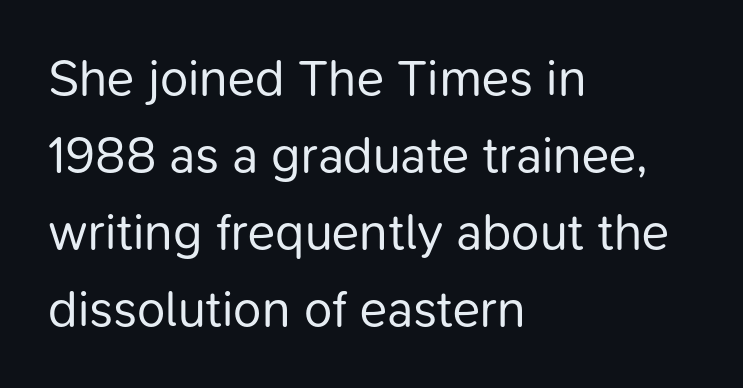
Q: Is the text bold? A: No.
Q: Is the text italic (slanted)? A: No, it is upright.
Q: Is the typeface a serif or a sans-serif typeface? A: Sans-serif.
Q: Is the text underlined? A: No.
Q: How is the paragraph aligned? A: Left-aligned.
Q: Is the spacing between letters normal or unusually wide? A: Normal.
Q: Is the spacing between lines tight, normal or loose? A: Normal.
Q: Width (condensed, normal, or wide)? A: Normal.
Q: Stroke contrast? A: Low.
Q: x-height? A: Medium.
Q: Monospaced? A: No.
